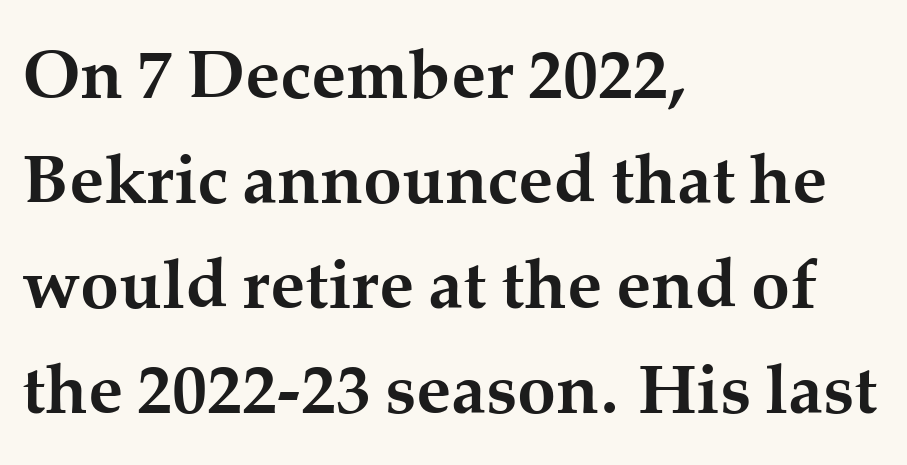
Nobody drew a line under any word here. The face used here is seriffed, in the tradition of book romans. The font is running at its bold setting. No extra tracking has been applied to these lines. Style check: upright.
